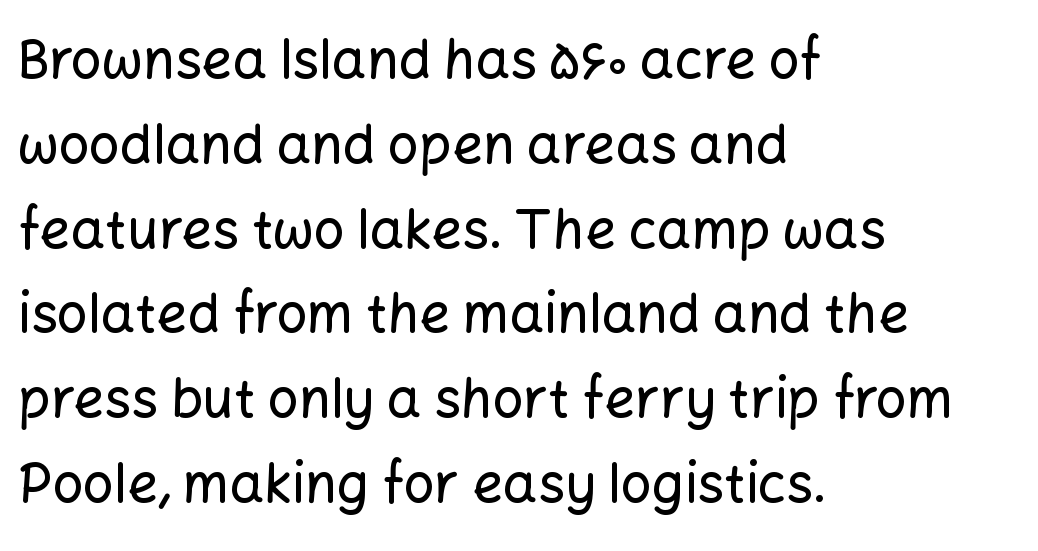
{"serif": "no", "italic": "no", "width": "normal", "stroke_contrast": "low", "x_height": "medium", "monospaced": "no", "underline": "no", "align": "left", "line_spacing": "normal", "line_spacing_ratio": 1.57, "letter_spacing": "normal", "letter_spacing_em": 0.0, "glyph_px": 54}
